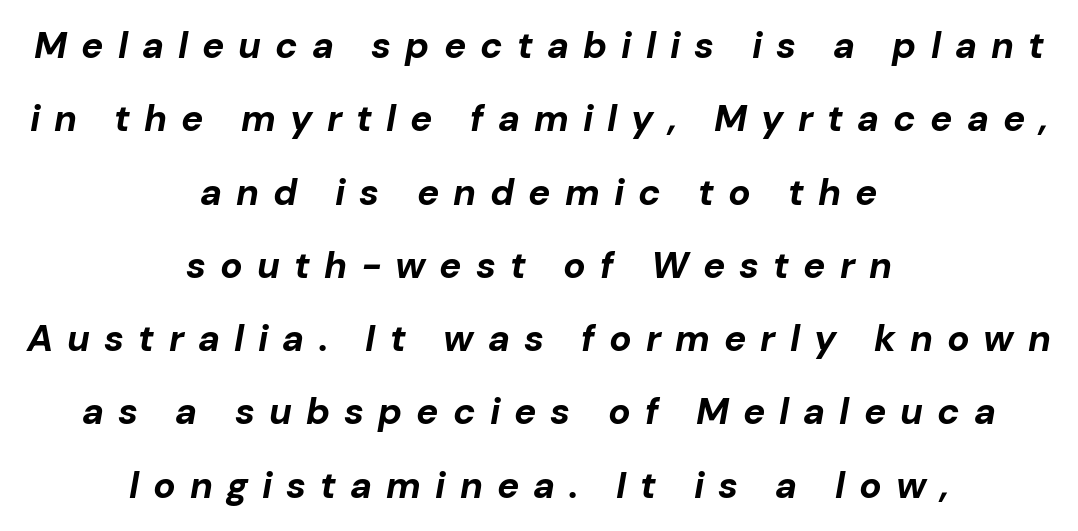
The image shows 37 px bold type, italic (leaning right); set centered, loose line spacing (1.98x), unusually wide letter spacing (+0.38 em), not underlined; low stroke contrast and a medium x-height.
